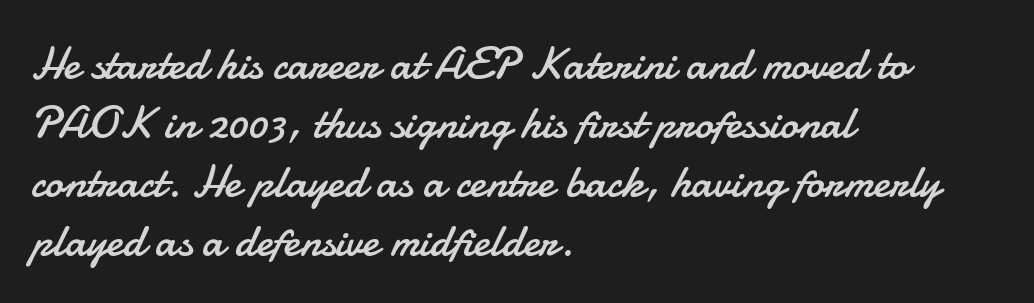
{"serif": "no", "bold": "no", "weight": "regular", "width": "normal", "stroke_contrast": "low", "x_height": "small", "monospaced": "no", "underline": "no", "align": "left", "line_spacing": "normal", "line_spacing_ratio": 1.28, "letter_spacing": "normal", "letter_spacing_em": 0.0, "glyph_px": 46}
